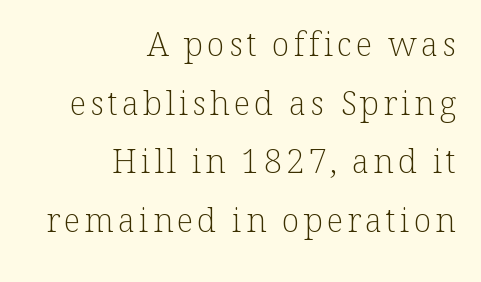
The image shows 33 px light serif type, upright; set right-aligned, line spacing 1.78x, not underlined; low stroke contrast and a medium x-height.
